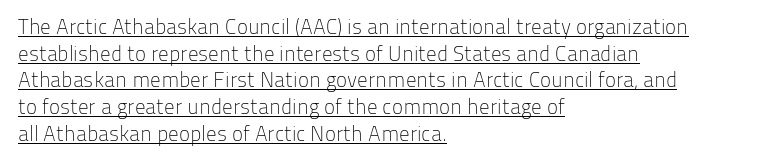
{"italic": "no", "bold": "no", "underline": "yes", "align": "left", "line_spacing": "normal", "line_spacing_ratio": 1.27, "letter_spacing": "normal", "letter_spacing_em": 0.0, "glyph_px": 21}
